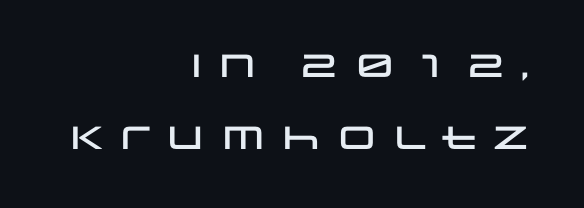
{"serif": "no", "italic": "no", "width": "wide", "stroke_contrast": "low", "x_height": "large", "monospaced": "no", "underline": "no", "align": "right", "line_spacing": "loose", "line_spacing_ratio": 2.26, "glyph_px": 32}
